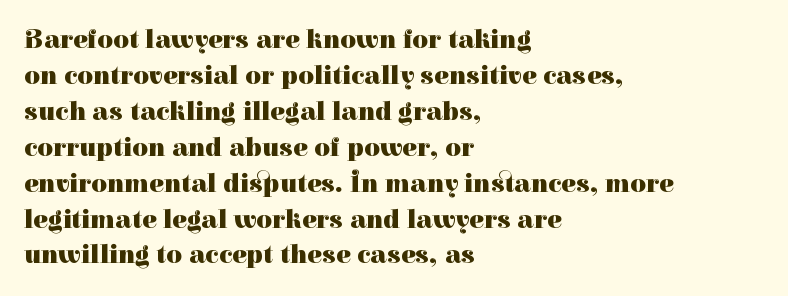
The image shows 27 px bold type, upright; set left-aligned, normal line spacing (1.33x), normal letter spacing, not underlined.
